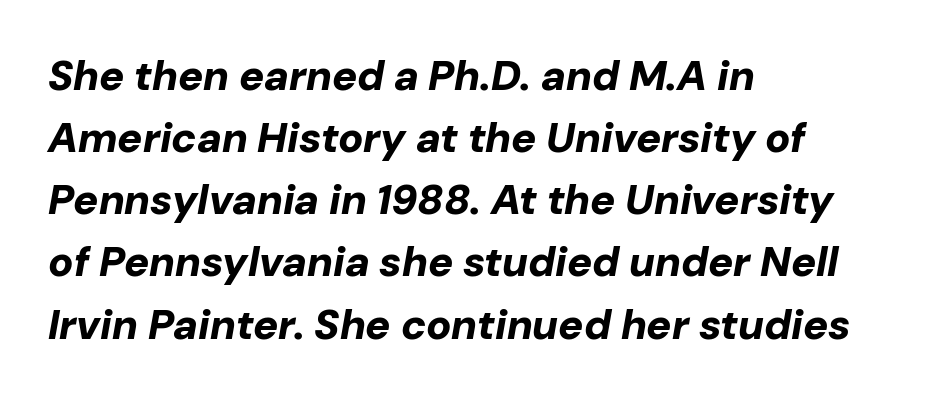
{"italic": "yes", "lean": "right", "slant_degrees": 10, "bold": "yes", "weight": "bold", "width": "normal", "stroke_contrast": "low", "x_height": "medium", "monospaced": "no", "underline": "no", "align": "left", "line_spacing": "normal", "line_spacing_ratio": 1.48, "letter_spacing": "normal", "letter_spacing_em": 0.0, "glyph_px": 42}
